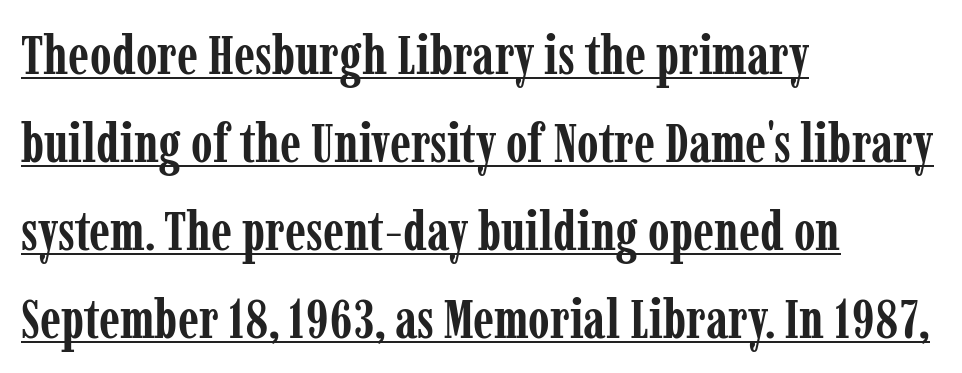
The glyphs are accompanied by a horizontal stroke just below them. A typesetter would call this leading conventional body-copy spacing. The compositor pushed each line to the left boundary. No italicization has been applied; the sample stays upright. Spacing between characters is what you'd get straight out of the box. Here the designer chose a conventional face with non-uniform glyph widths.
